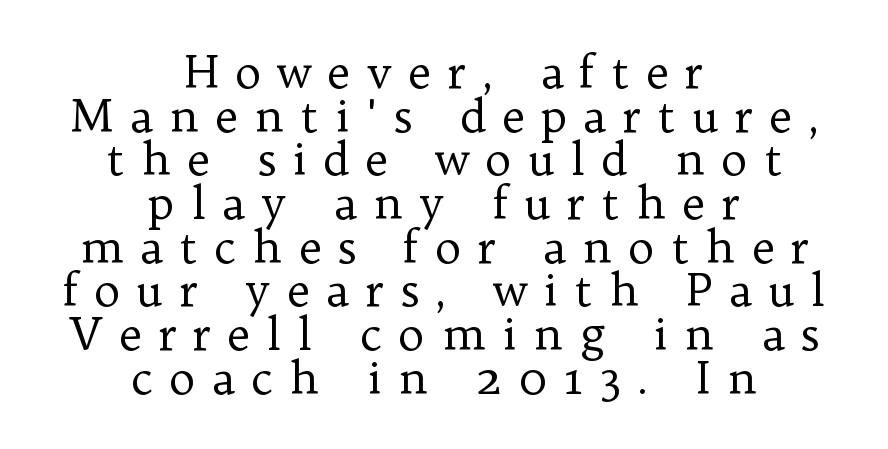
Do the letters lean? They stand straight. Counters stay open thanks to moderate or lighter strokes. Observe the serifs anchoring each vertical stroke in this sample. The lines in this sample share a center point and differ in where they start and stop. Each letter keeps its own natural width here, so spacing adapts to shape.
